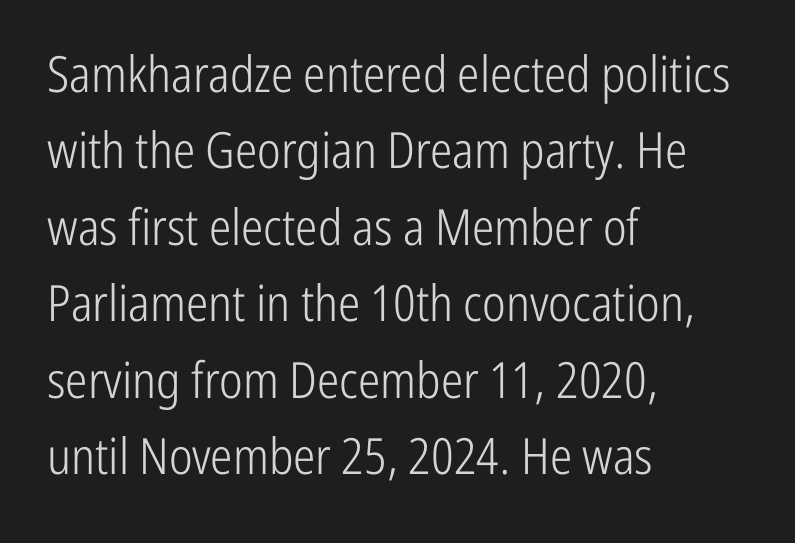
{"serif": "no", "italic": "no", "bold": "no", "weight": "light", "width": "condensed", "stroke_contrast": "low", "x_height": "medium", "monospaced": "no", "underline": "no", "align": "left", "line_spacing": "normal", "line_spacing_ratio": 1.53, "letter_spacing": "normal", "letter_spacing_em": 0.0, "glyph_px": 50}
